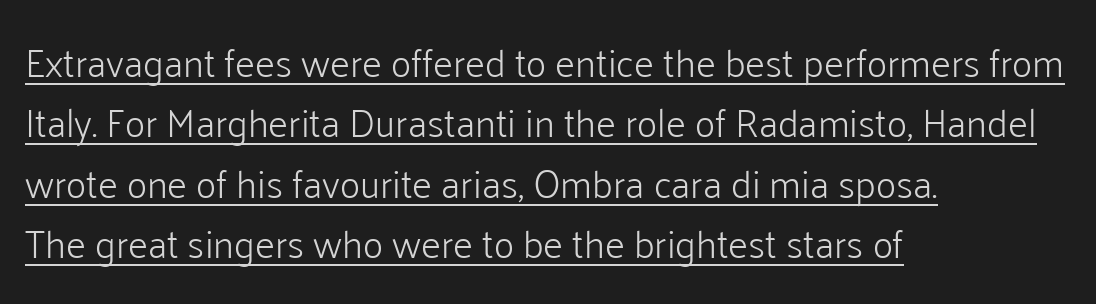
The image shows 39 px light sans-serif type, upright; set left-aligned, normal line spacing (1.55x), normal letter spacing, underlined; low stroke contrast and a medium x-height.
